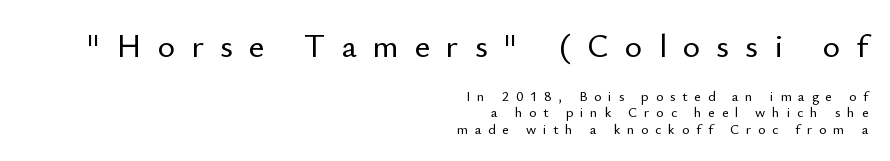
Tracking value appears strongly positive — letters spread wide. Visually the block forms a straight wall on the right and a jagged coastline on the left. Unlike italic type, these characters show no tilt at all. Font category for this specimen: sans-serif. Closely set lines give the paragraph a compact silhouette.
